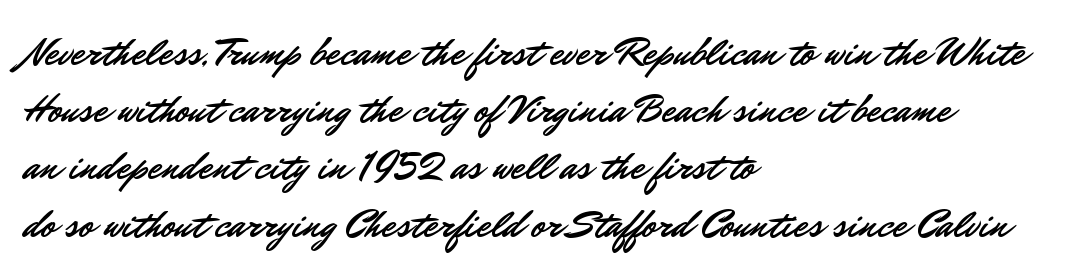
Q: Is the text italic (slanted)? A: Yes.
Q: Is the typeface a serif or a sans-serif typeface? A: Sans-serif.
Q: Is the text underlined? A: No.
Q: How is the paragraph aligned? A: Left-aligned.
Q: Is the spacing between letters normal or unusually wide? A: Normal.
Q: Is the spacing between lines tight, normal or loose? A: Normal.
Q: Width (condensed, normal, or wide)? A: Normal.
Q: Stroke contrast? A: Low.
Q: x-height? A: Small.
Q: Monospaced? A: No.
